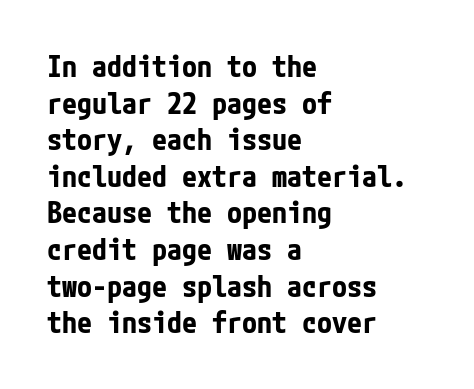
{"serif": "no", "italic": "no", "bold": "yes", "weight": "bold", "width": "condensed", "stroke_contrast": "low", "x_height": "medium", "underline": "no", "align": "left", "line_spacing_ratio": 1.22, "letter_spacing": "normal", "letter_spacing_em": 0.0, "glyph_px": 30}
